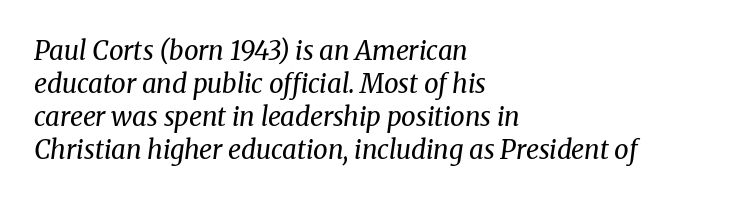
The image shows 26 px text type, italic (leaning right); set left-aligned, normal line spacing (1.27x), normal letter spacing, not underlined.
